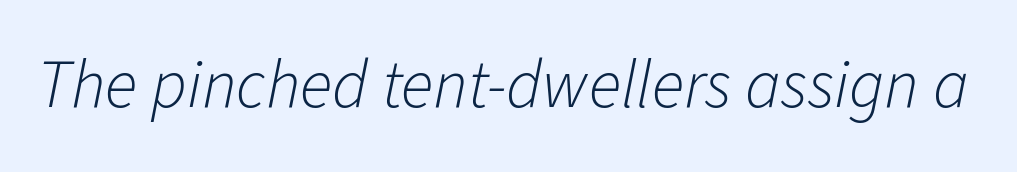
Q: Is the text bold? A: No.
Q: Is the text italic (slanted)? A: Yes, it leans right by about 11 degrees.
Q: Is the text underlined? A: No.
Q: Is the spacing between letters normal or unusually wide? A: Normal.
Q: Width (condensed, normal, or wide)? A: Normal.
Q: Stroke contrast? A: Low.
Q: x-height? A: Medium.
Q: Monospaced? A: No.
